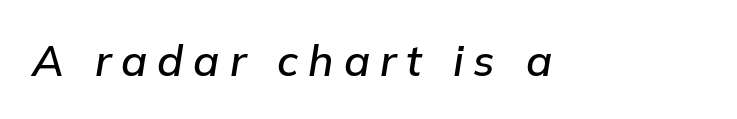
Q: Is the text italic (slanted)? A: Yes, it leans right by about 9 degrees.
Q: Is the text underlined? A: No.
Q: Is the spacing between letters normal or unusually wide? A: Unusually wide.
Q: Width (condensed, normal, or wide)? A: Normal.
Q: Stroke contrast? A: Low.
Q: x-height? A: Medium.
Q: Monospaced? A: No.
